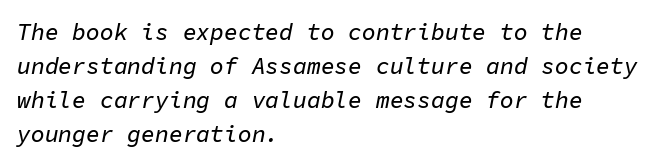
Q: Is the text italic (slanted)? A: Yes, it leans right by about 11 degrees.
Q: Is the text underlined? A: No.
Q: How is the paragraph aligned? A: Left-aligned.
Q: Is the spacing between letters normal or unusually wide? A: Normal.
Q: Is the spacing between lines tight, normal or loose? A: Normal.
